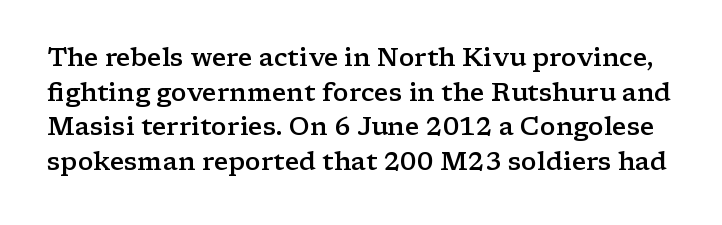
{"italic": "no", "bold": "semi", "underline": "no", "line_spacing": "normal", "line_spacing_ratio": 1.39, "letter_spacing": "normal", "letter_spacing_em": 0.0, "glyph_px": 25}
